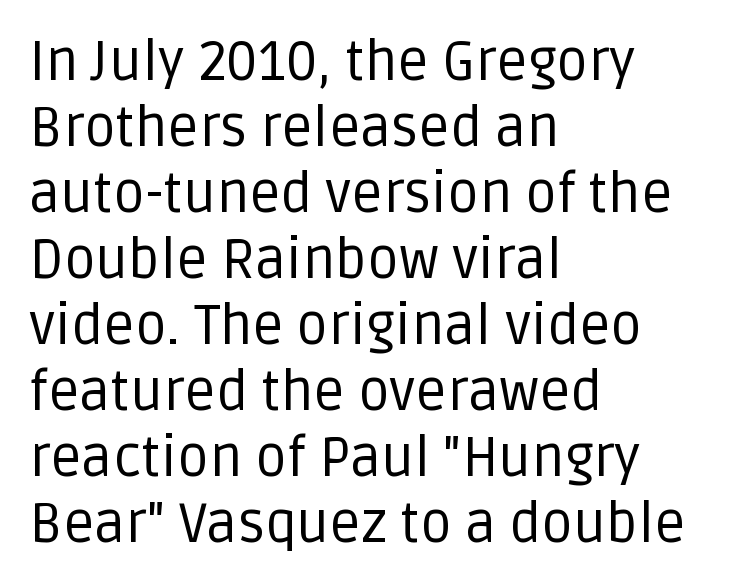
Q: Is the text bold? A: No.
Q: Is the text italic (slanted)? A: No, it is upright.
Q: Is the typeface a serif or a sans-serif typeface? A: Sans-serif.
Q: Is the text underlined? A: No.
Q: How is the paragraph aligned? A: Left-aligned.
Q: Is the spacing between letters normal or unusually wide? A: Normal.
Q: Width (condensed, normal, or wide)? A: Normal.
Q: Stroke contrast? A: Low.
Q: x-height? A: Large.
Q: Monospaced? A: No.
